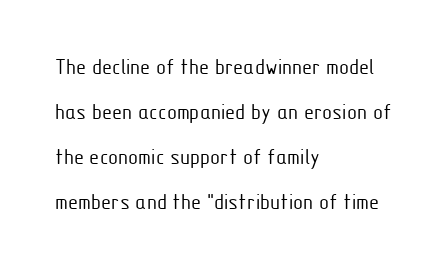
{"italic": "no", "bold": "no", "underline": "no", "align": "left", "line_spacing": "loose", "line_spacing_ratio": 1.96, "letter_spacing": "normal", "letter_spacing_em": 0.0, "glyph_px": 23}
